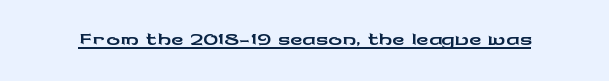
The image shows 34 px wide sans-serif type, upright; set normal letter spacing, underlined; low stroke contrast and a medium x-height.
